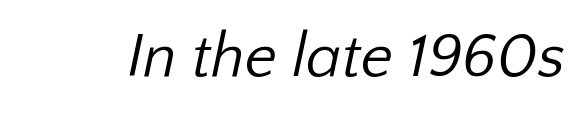
Q: Is the text bold? A: No.
Q: Is the typeface a serif or a sans-serif typeface? A: Sans-serif.
Q: Is the text underlined? A: No.
Q: Is the spacing between letters normal or unusually wide? A: Normal.
Q: Width (condensed, normal, or wide)? A: Normal.
Q: Stroke contrast? A: Low.
Q: x-height? A: Medium.
Q: Monospaced? A: No.
